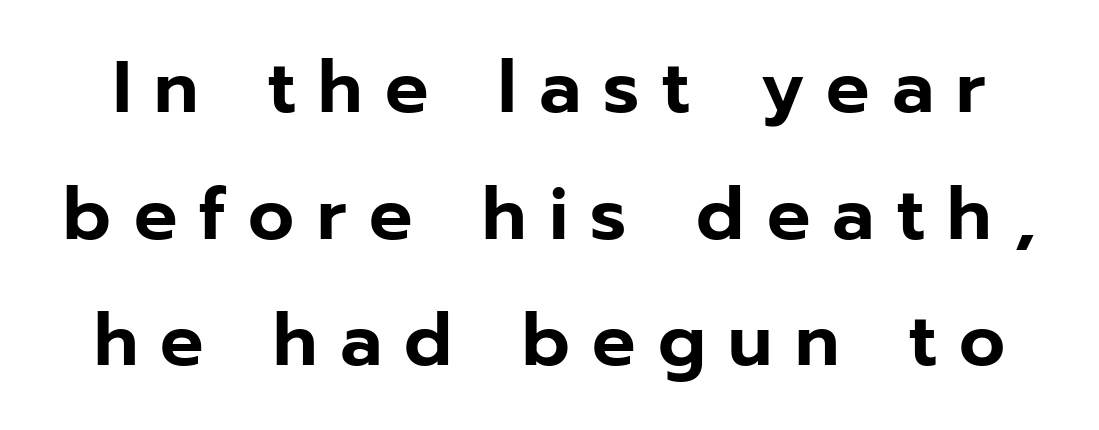
{"serif": "no", "italic": "no", "width": "normal", "stroke_contrast": "low", "x_height": "medium", "monospaced": "no", "underline": "no", "line_spacing_ratio": 1.76, "letter_spacing": "wide", "letter_spacing_em": 0.31, "glyph_px": 72}
